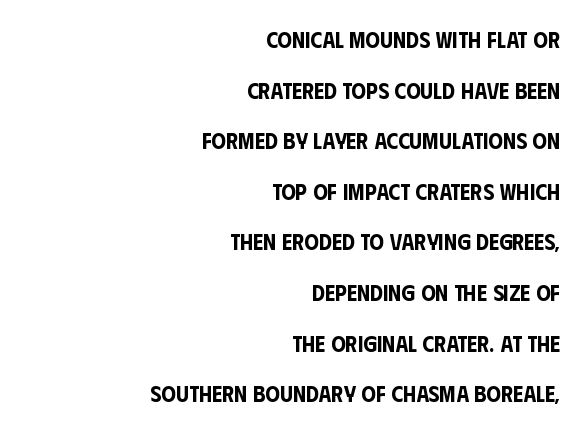
The image shows 23 px text type, upright; set right-aligned, loose line spacing (2.2x), normal letter spacing, not underlined.
